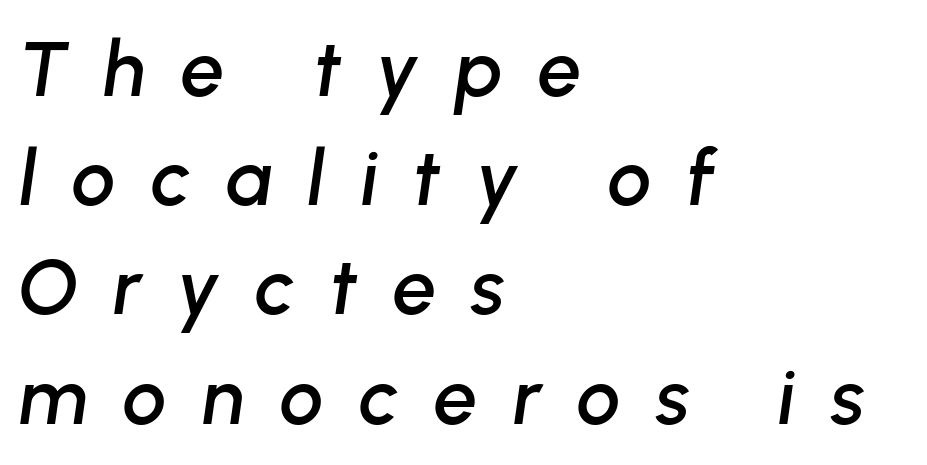
The image shows 78 px text type, italic (leaning right); set left-aligned, normal line spacing (1.4x), unusually wide letter spacing (+0.45 em), not underlined; low stroke contrast and a medium x-height.
